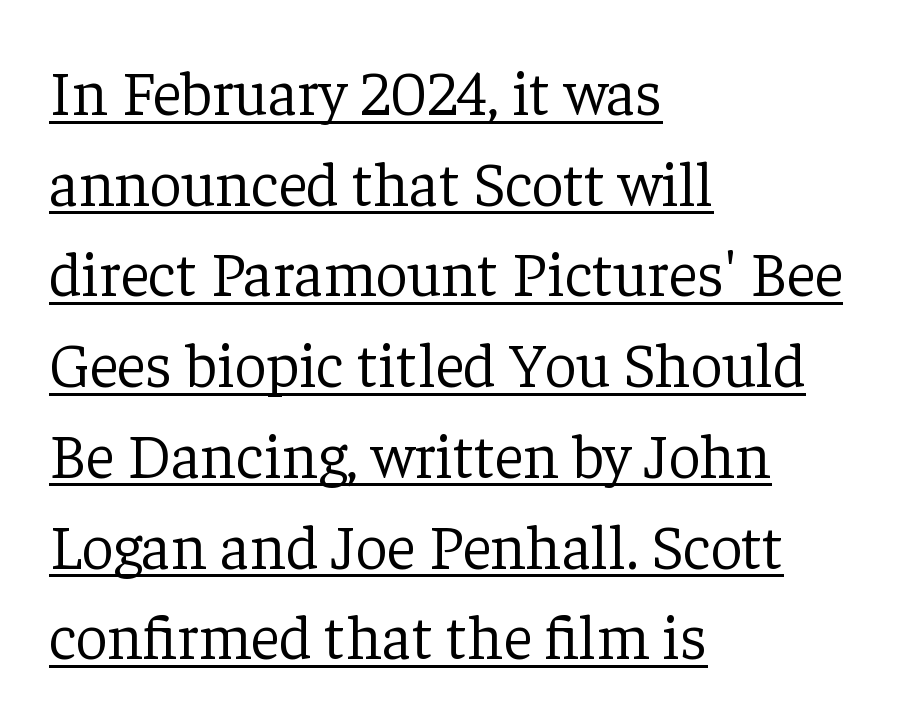
Students, observe: this is what conventionally led text looks like. Look at the tracking — it's just the regular setting, nothing added. The typeface chosen for these lines features serifs. The type sits square on the baseline with zero lean. The typesetting does not lean heavy: it is not bold. Teacher's note: observe the even left margin — that is flush-left alignment.
